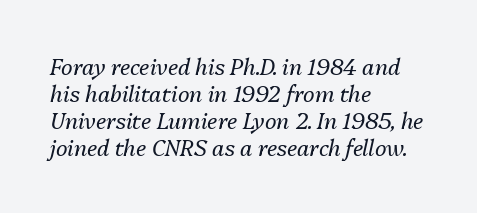
This rendering features lettering with no underline. Tracking value appears to be zero — textbook default spacing. The specimen reads as italic at a glance. Every row of glyphs begins at an identical x-position on the left. A light-to-regular cut is what we see here.
